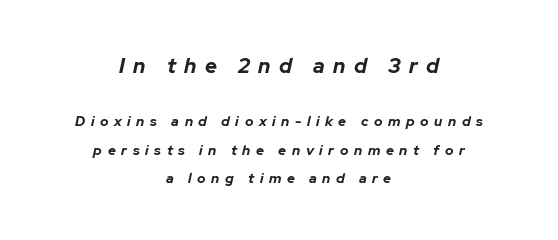
The setting favours the middle, as headings and verse often do. Substantial extra tracking has been applied to these lines. Notice how the stems are inclined rather than vertical — that's the hallmark of italics. The vertical gap from one line to the next is large.
